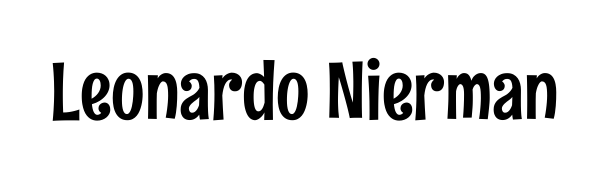
Honestly, the letter spacing is just normal — you wouldn't notice it. Letterform terminals end flat and unadorned throughout the passage. Each letter keeps its own natural width here, so spacing adapts to shape. Letters rest on an invisible, unmarked baseline. This sample uses an upright cut, with every glyph sitting square on the baseline.
